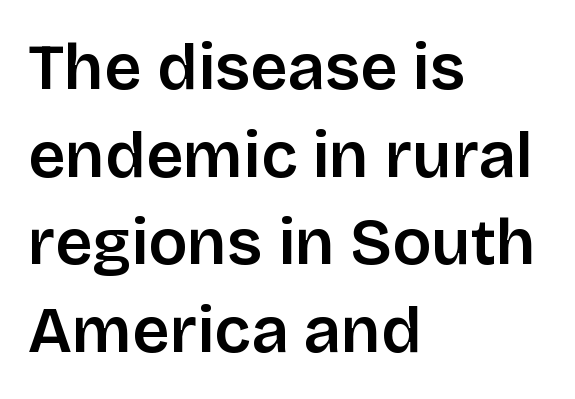
The string is rendered with underlining switched off. The letters carry no serifs — their stems end cleanly without finishing strokes. Horizontally, the lines are justified to the leading edge only. The letters advance in unequal steps, a hallmark of proportional type.
